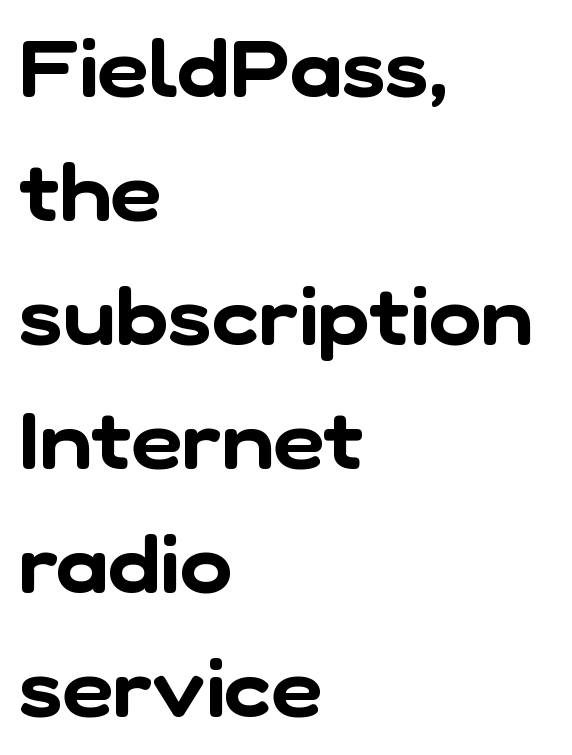
Regular leading. You could not count columns in this text — the font is proportionally spaced. Descender tails drop into unmarked territory. The face used here is rendered with its standard letterfit. Unlike a traditional serif, this face leaves its strokes unadorned.
